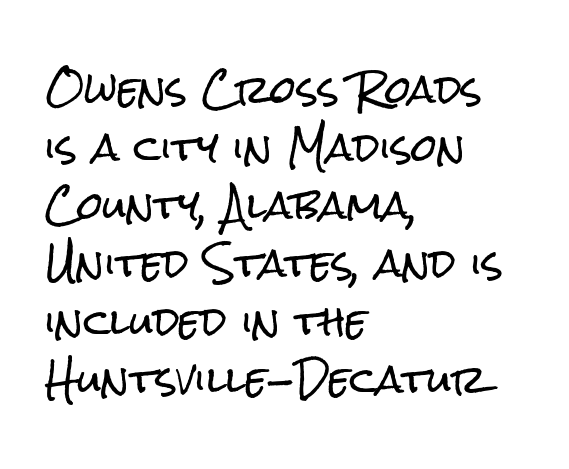
Q: Is the text italic (slanted)? A: No, it is upright.
Q: Is the typeface a serif or a sans-serif typeface? A: Sans-serif.
Q: Is the text underlined? A: No.
Q: How is the paragraph aligned? A: Left-aligned.
Q: Is the spacing between letters normal or unusually wide? A: Normal.
Q: Is the spacing between lines tight, normal or loose? A: Normal.
Q: Width (condensed, normal, or wide)? A: Condensed.
Q: Stroke contrast? A: Low.
Q: x-height? A: Medium.
Q: Monospaced? A: No.
